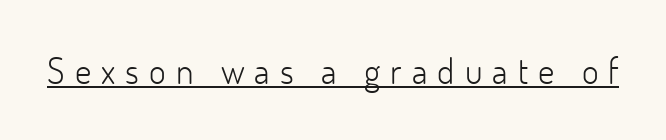
Q: Is the text bold? A: No.
Q: Is the text italic (slanted)? A: No, it is upright.
Q: Is the typeface a serif or a sans-serif typeface? A: Sans-serif.
Q: Is the text underlined? A: Yes.
Q: Is the spacing between letters normal or unusually wide? A: Unusually wide.
Q: Width (condensed, normal, or wide)? A: Normal.
Q: Stroke contrast? A: Low.
Q: x-height? A: Small.
Q: Monospaced? A: No.
